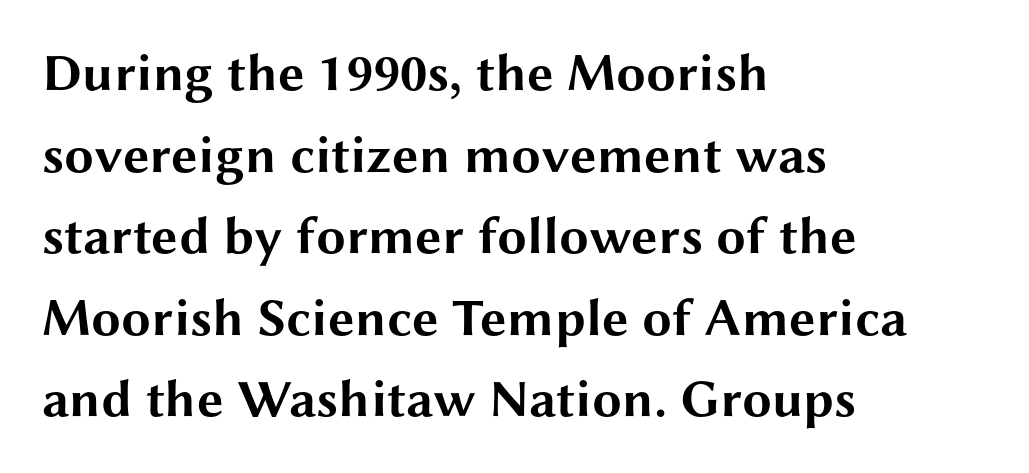
{"serif": "no", "italic": "no", "bold": "yes", "weight": "bold", "width": "wide", "stroke_contrast": "medium", "x_height": "medium", "monospaced": "no", "underline": "no", "align": "left", "line_spacing": "normal", "line_spacing_ratio": 1.54, "letter_spacing": "normal", "letter_spacing_em": 0.0, "glyph_px": 53}
